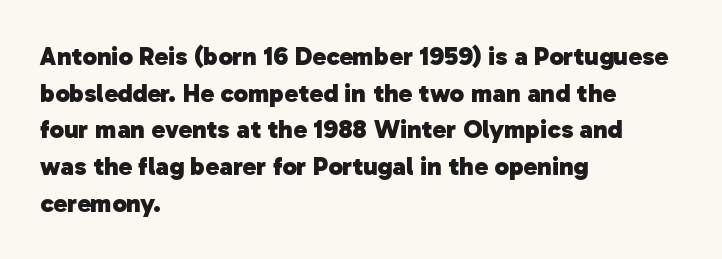
Quick note: interline space is typical. This rendering leaves character spacing at its baseline value. The characters look thick and weighty, a clear bold. The foot of each line stays bare and open. This sample is left-justified, so line endings fall wherever the words run out.
